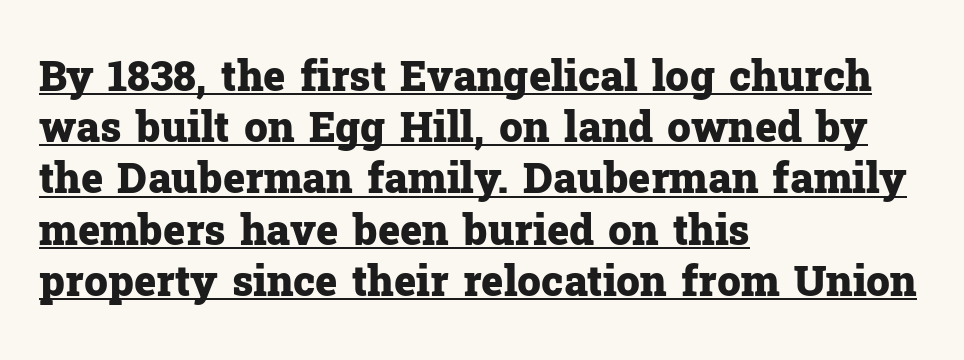
Q: Is the text bold? A: Yes.
Q: Is the text italic (slanted)? A: No, it is upright.
Q: Is the typeface a serif or a sans-serif typeface? A: Serif.
Q: Is the text underlined? A: Yes.
Q: How is the paragraph aligned? A: Left-aligned.
Q: Is the spacing between letters normal or unusually wide? A: Normal.
Q: Width (condensed, normal, or wide)? A: Normal.
Q: Stroke contrast? A: Low.
Q: x-height? A: Medium.
Q: Monospaced? A: No.
